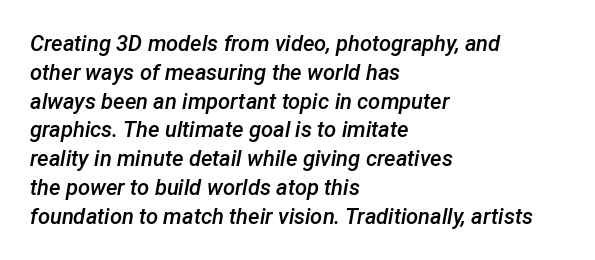
Q: Is the text bold? A: Semi-bold.
Q: Is the text italic (slanted)? A: Yes, it leans right by about 12 degrees.
Q: Is the text underlined? A: No.
Q: How is the paragraph aligned? A: Left-aligned.
Q: Is the spacing between letters normal or unusually wide? A: Normal.
Q: Is the spacing between lines tight, normal or loose? A: Normal.
